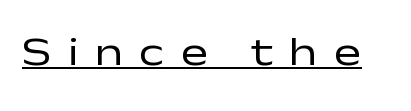
These lines are rendered in a variable-pitch font. What decoration does the sample have? An underline. A roman cut, with each character standing at attention. Type style note: lacks serifs.
